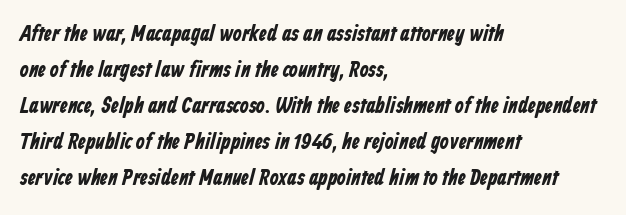
The image shows 23 px bold type; set left-aligned, normal line spacing (1.57x), normal letter spacing, not underlined.
